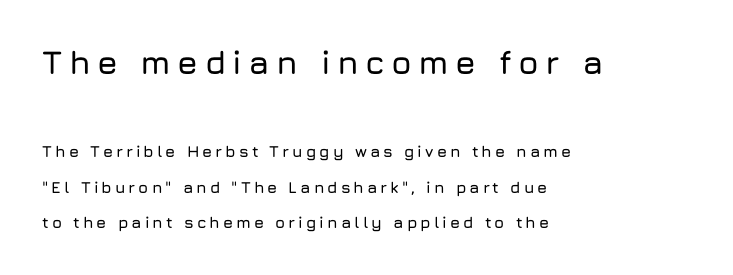
The image shows 33 px sans-serif type, upright; set left-aligned, loose line spacing (2.21x), not underlined; the first (top) block is 2.06x larger; low stroke contrast and a medium x-height.
